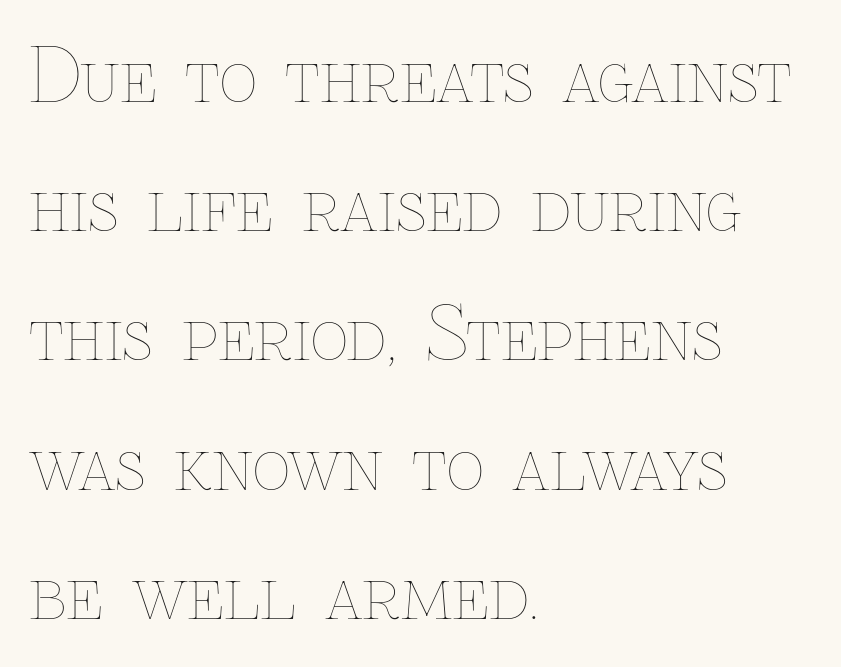
{"italic": "no", "bold": "no", "weight": "thin", "width": "normal", "stroke_contrast": "low", "x_height": "medium", "monospaced": "no", "underline": "no", "align": "left", "line_spacing_ratio": 1.77, "letter_spacing": "normal", "letter_spacing_em": 0.0, "glyph_px": 73}
